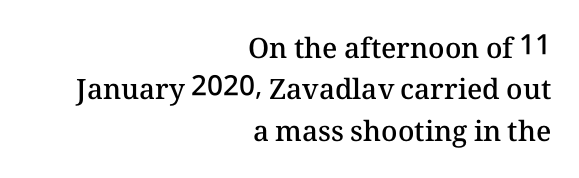
The image shows 28 px semibold type, upright; set right-aligned, normal line spacing (1.48x), normal letter spacing, not underlined; medium stroke contrast and a medium x-height.
